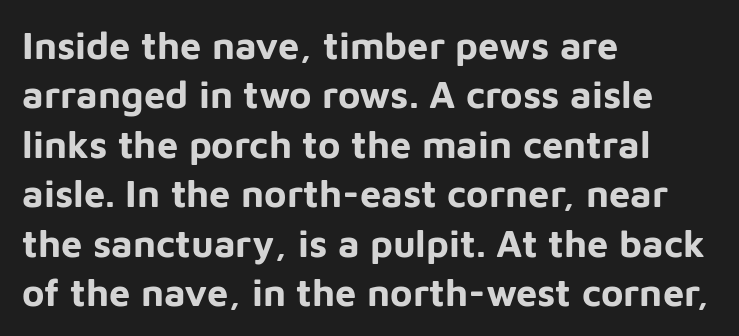
Q: Is the text bold? A: Yes.
Q: Is the text italic (slanted)? A: No, it is upright.
Q: Is the typeface a serif or a sans-serif typeface? A: Sans-serif.
Q: Is the text underlined? A: No.
Q: How is the paragraph aligned? A: Left-aligned.
Q: Is the spacing between letters normal or unusually wide? A: Normal.
Q: Is the spacing between lines tight, normal or loose? A: Normal.
Q: Width (condensed, normal, or wide)? A: Normal.
Q: Stroke contrast? A: Low.
Q: x-height? A: Medium.
Q: Monospaced? A: No.
